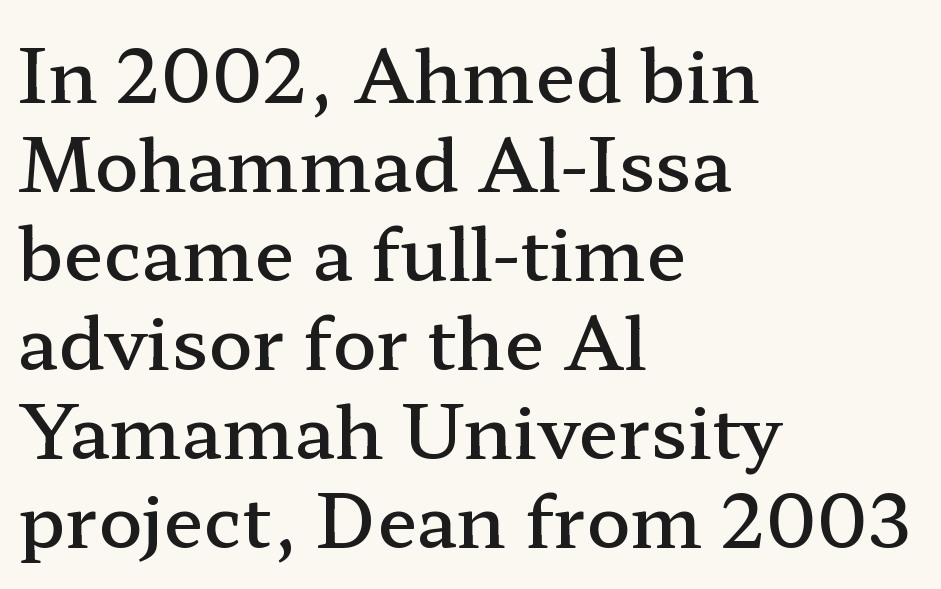
{"serif": "yes", "italic": "no", "bold": "semi", "weight": "semibold", "width": "wide", "stroke_contrast": "low", "x_height": "medium", "monospaced": "no", "underline": "no", "align": "left", "line_spacing_ratio": 1.22, "letter_spacing": "normal", "letter_spacing_em": 0.0, "glyph_px": 73}
